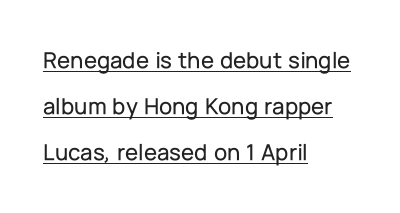
Q: Is the text italic (slanted)? A: No, it is upright.
Q: Is the text underlined? A: Yes.
Q: How is the paragraph aligned? A: Left-aligned.
Q: Is the spacing between letters normal or unusually wide? A: Normal.
Q: Is the spacing between lines tight, normal or loose? A: Loose.
